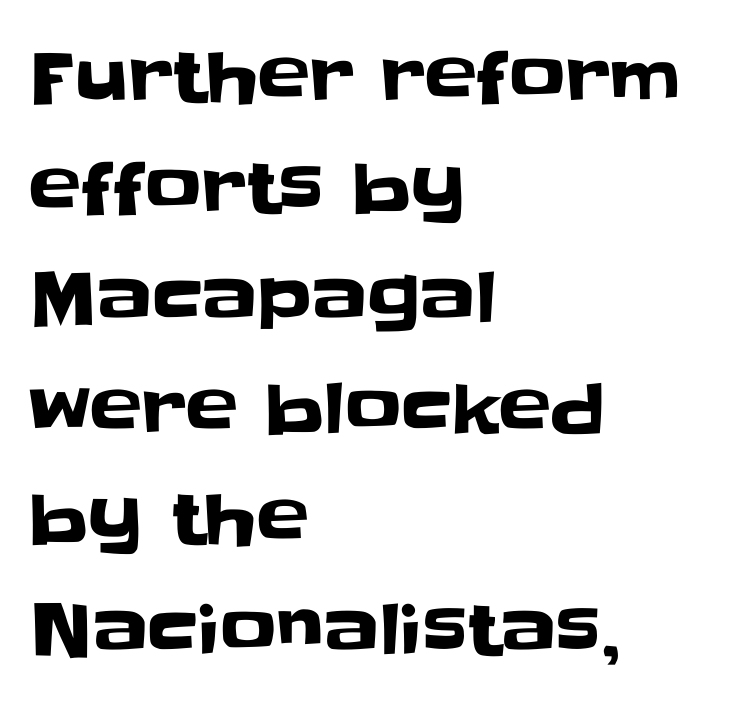
The image shows 70 px sans-serif type, upright; set left-aligned, normal line spacing (1.58x), normal letter spacing, not underlined; low stroke contrast and a large x-height.
